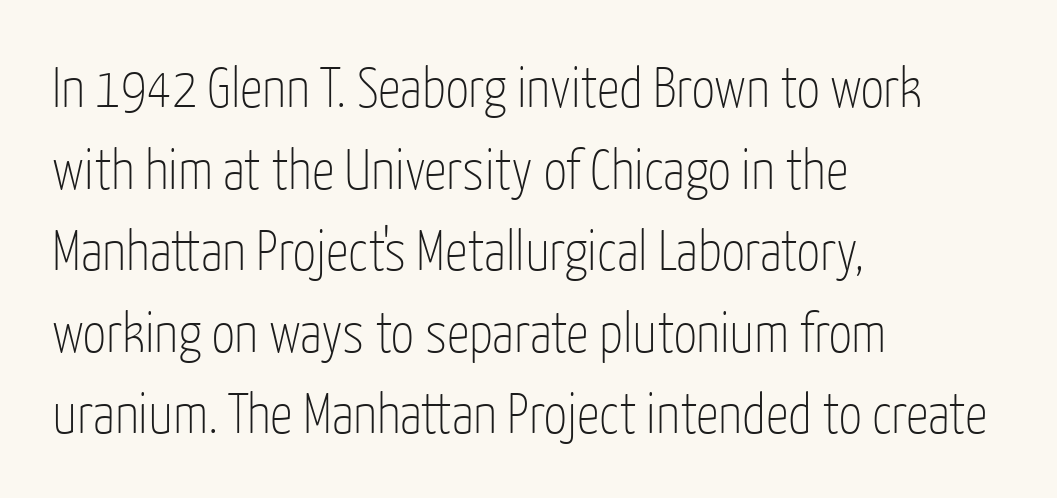
The image shows 57 px thin, condensed sans-serif type, upright; set left-aligned, normal line spacing (1.43x), normal letter spacing, not underlined; low stroke contrast and a medium x-height.
